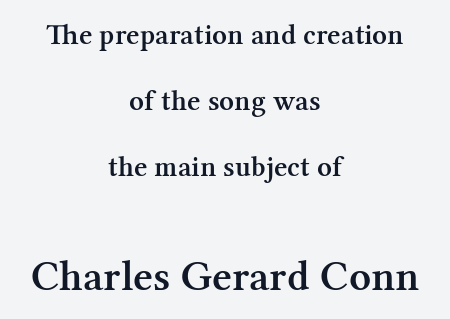
{"serif": "yes", "italic": "no", "bold": "semi", "weight": "semibold", "width": "normal", "stroke_contrast": "medium", "x_height": "medium", "monospaced": "no", "underline": "no", "align": "center", "line_spacing": "loose", "line_spacing_ratio": 2.28, "letter_spacing": "normal", "letter_spacing_em": 0.0, "larger_block": "second", "size_ratio": 1.48, "glyph_px": 43}
